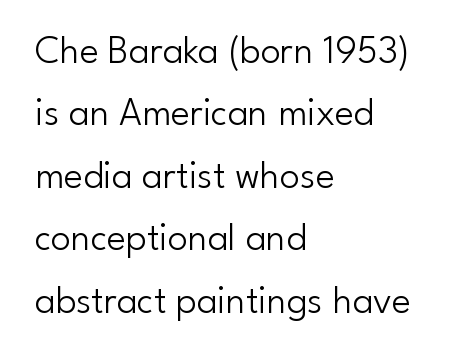
{"serif": "no", "italic": "no", "bold": "no", "weight": "light", "width": "normal", "stroke_contrast": "low", "x_height": "small", "monospaced": "no", "underline": "no", "align": "left", "line_spacing": "normal", "line_spacing_ratio": 1.56, "letter_spacing": "normal", "letter_spacing_em": 0.0, "glyph_px": 40}
